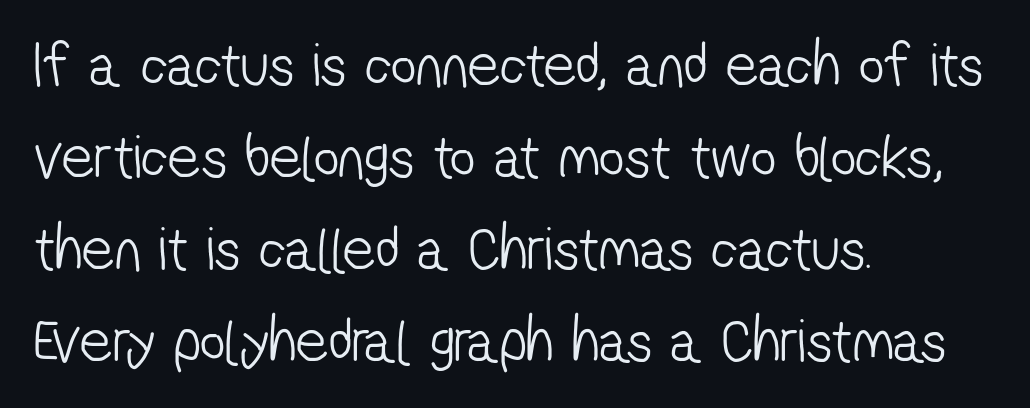
The gaps between neighbouring characters are ordinary and unremarkable. Any mark beneath the type? The region is blank. A normal amount of white space separates one row of letters from the next. In CSS terms this would be text-align: left. Each letter keeps its own natural width here, so spacing adapts to shape. Stroke mass is kept to a normal reading level or below.
